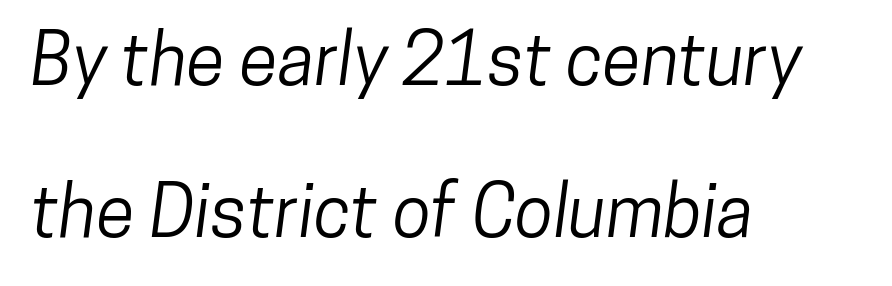
The image shows 71 px condensed sans-serif type; set left-aligned, loose line spacing (2.14x), normal letter spacing, not underlined; low stroke contrast and a medium x-height.
